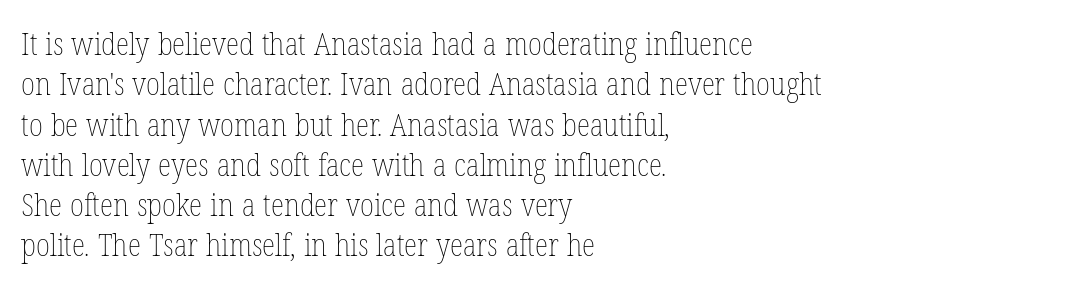
The image shows 31 px thin, condensed type, upright; set left-aligned, normal line spacing (1.3x), normal letter spacing, not underlined; low stroke contrast and a medium x-height.
